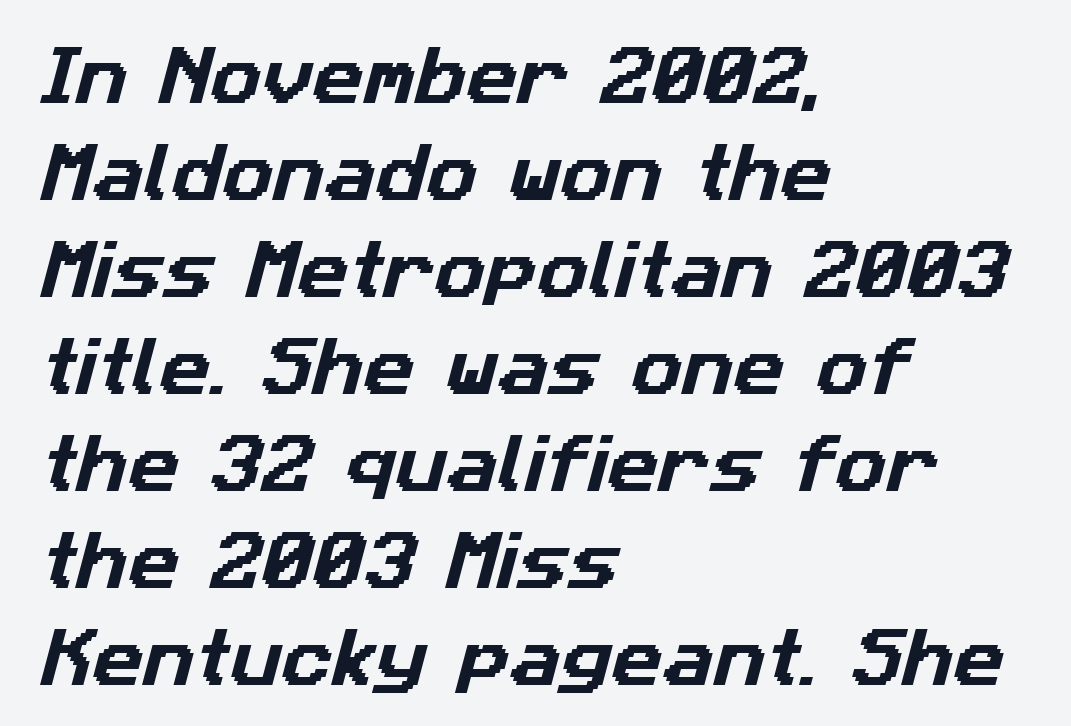
Spacing between characters is what you'd get straight out of the box. In terms of leading, this rendering sits right in the middle. A typesetter would call this proportional, since set widths differ per character. Is the block centered? No — it sits flush against the left margin.
